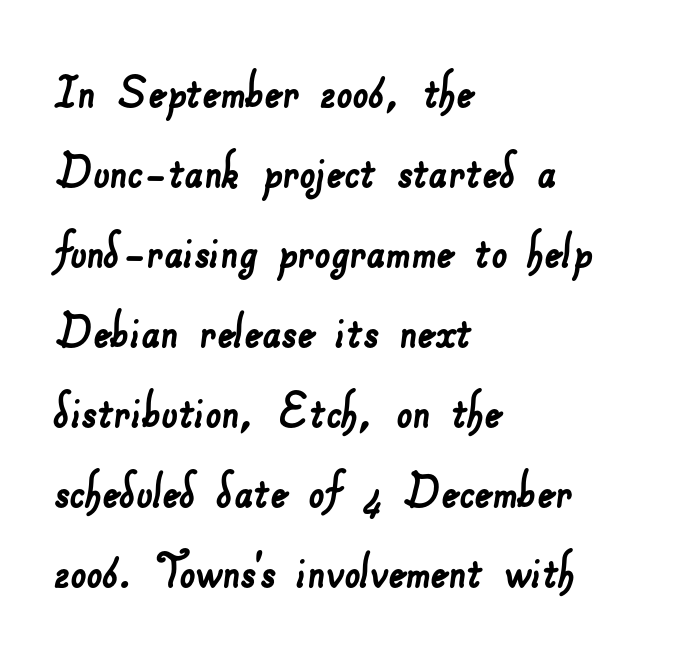
Alignment: flush left. Think of a printed novel: that variable character pitch is what you see here. Type without underlining. Whoever set this chose a conventional vertical rhythm.
